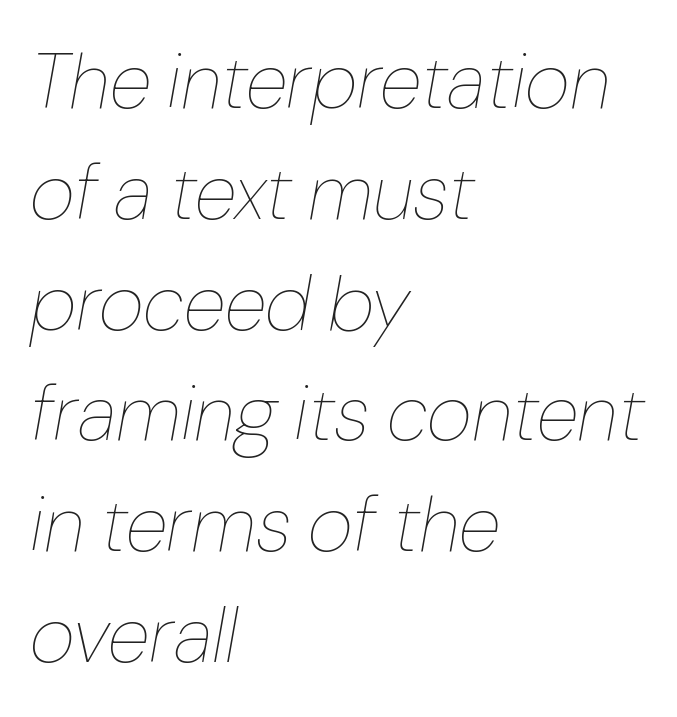
Italic? Definitely — the glyphs are oblique. Spacing verdict: proportional, widths tailored to each character. Each stroke keeps to a modest, everyday thickness or less. Regular leading.
